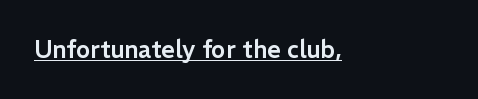
The string is rendered with underlining switched on. Letter spacing: default. Every row of glyphs begins at an identical x-position on the left. When letters stand straight like this, we call the style roman or upright.
